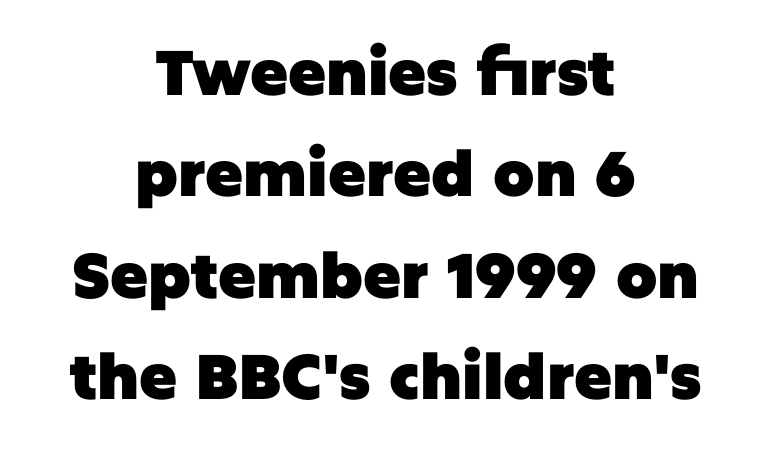
{"serif": "no", "italic": "no", "bold": "yes", "weight": "heavy", "width": "normal", "stroke_contrast": "low", "x_height": "large", "monospaced": "no", "underline": "no", "align": "center", "line_spacing": "normal", "line_spacing_ratio": 1.61, "letter_spacing": "normal", "letter_spacing_em": 0.0, "glyph_px": 63}
